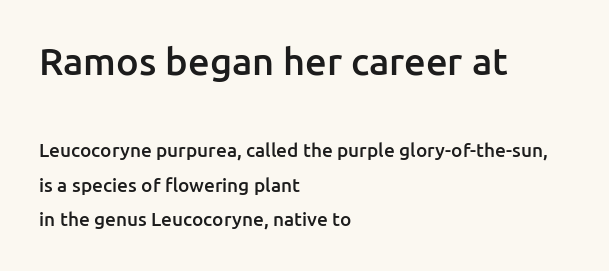
The image shows 38 px semibold sans-serif type, upright; set left-aligned, line spacing 1.83x, normal letter spacing, not underlined; the first (top) block is 2.0x larger; low stroke contrast and a medium x-height.
